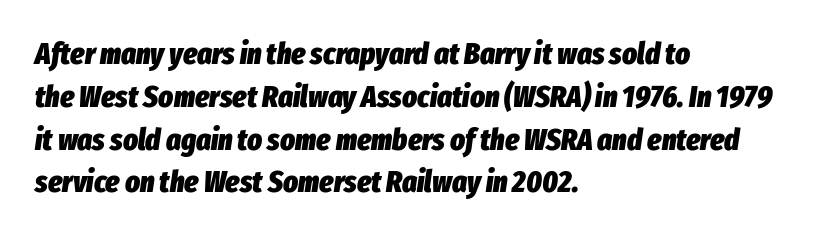
Underline: absent. The rendering applies a slant to the glyphs. Spacing verdict: proportional, widths tailored to each character. Visually the block forms a straight wall on the left and a jagged coastline on the right. This block has exactly the height ordinary leading produces. Set as a true bold cut, around the 700 mark.
